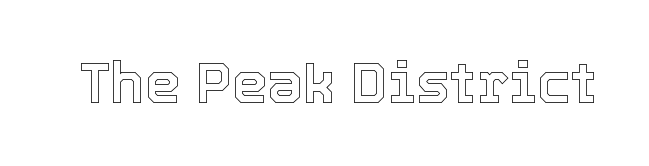
{"italic": "no", "width": "normal", "x_height": "medium", "monospaced": "no", "underline": "no", "letter_spacing": "normal", "letter_spacing_em": 0.0, "glyph_px": 57}
